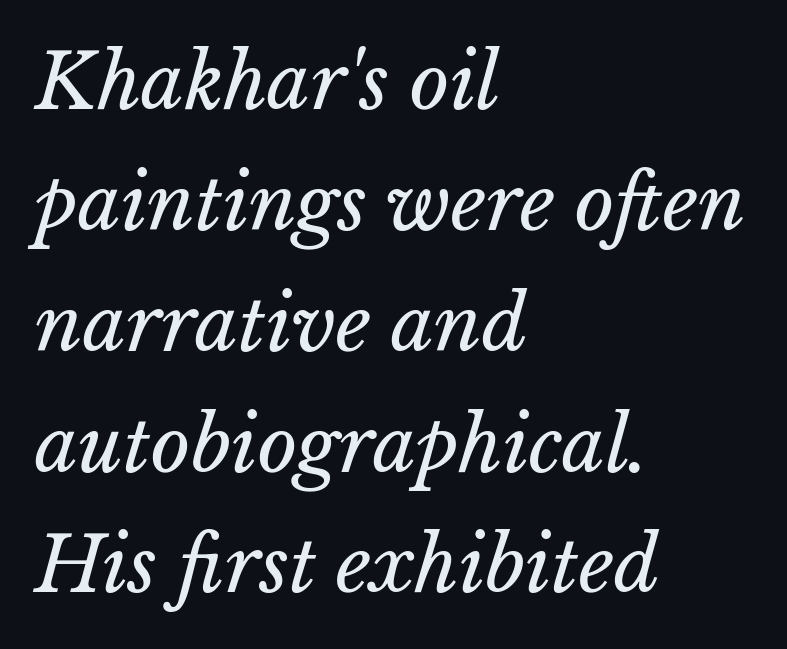
The image shows 76 px regular-weight type, italic (leaning right); set left-aligned, normal line spacing (1.59x), normal letter spacing, not underlined; low stroke contrast and a medium x-height.
